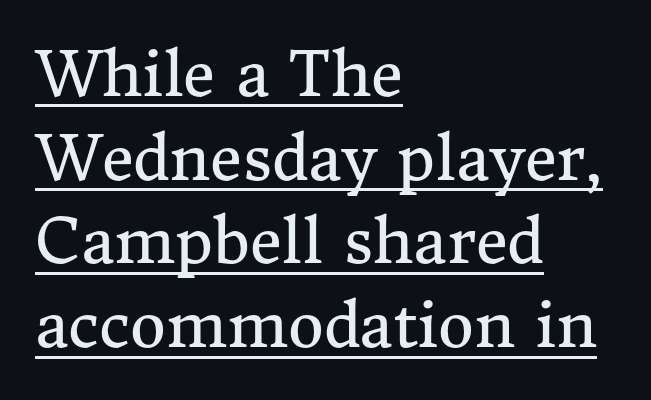
{"serif": "yes", "italic": "no", "bold": "no", "weight": "regular", "width": "normal", "stroke_contrast": "medium", "x_height": "medium", "monospaced": "no", "underline": "yes", "align": "left", "line_spacing": "normal", "line_spacing_ratio": 1.35, "letter_spacing": "normal", "letter_spacing_em": 0.0, "glyph_px": 62}
